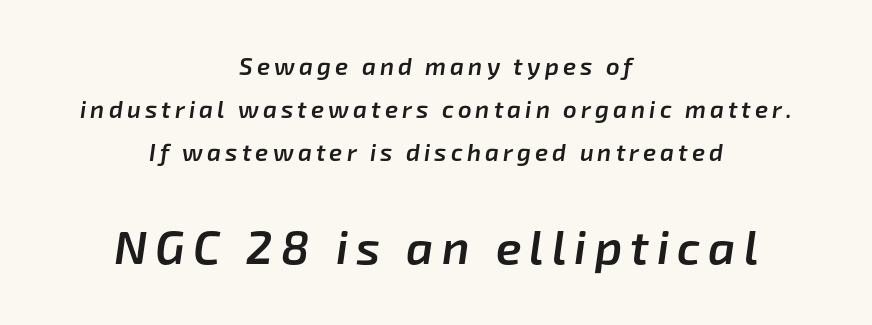
Is this a fixed-width face? No — the glyphs have proportional, varying widths. Posture: slanted. The passage shown begins with its smaller block and ends with its larger one. Alignment: centered.
